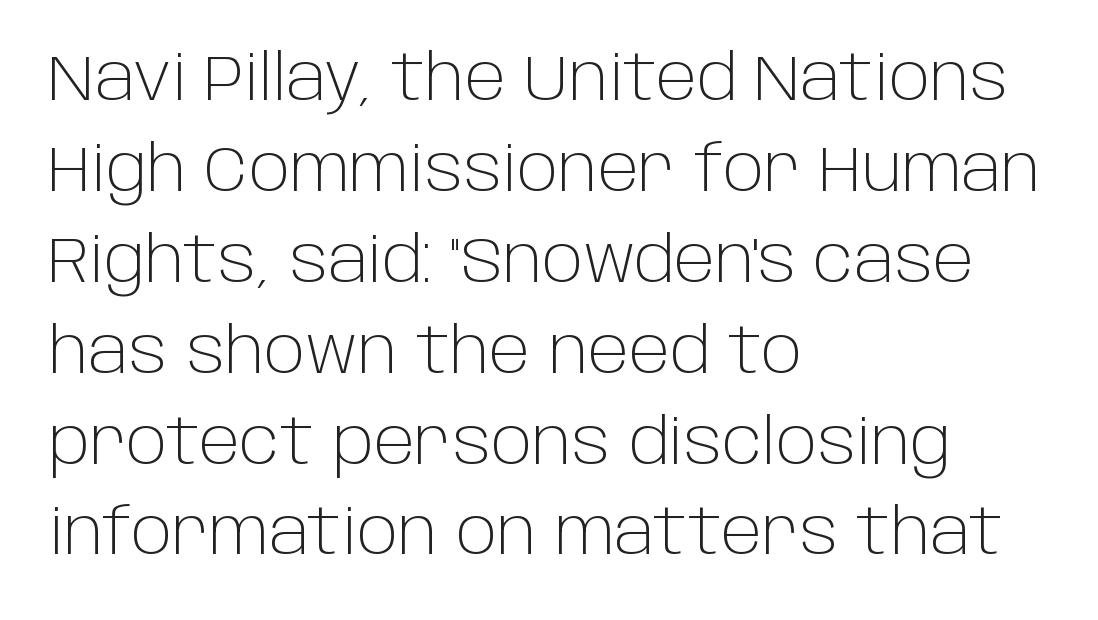
Q: Is the text bold? A: No.
Q: Is the text italic (slanted)? A: No, it is upright.
Q: Is the typeface a serif or a sans-serif typeface? A: Sans-serif.
Q: Is the text underlined? A: No.
Q: How is the paragraph aligned? A: Left-aligned.
Q: Is the spacing between letters normal or unusually wide? A: Normal.
Q: Is the spacing between lines tight, normal or loose? A: Normal.
Q: Width (condensed, normal, or wide)? A: Normal.
Q: Stroke contrast? A: Low.
Q: x-height? A: Large.
Q: Monospaced? A: No.
